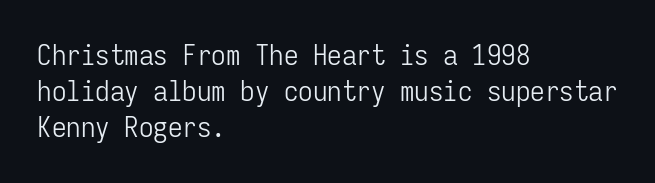
{"serif": "no", "italic": "no", "bold": "no", "weight": "light", "width": "condensed", "stroke_contrast": "low", "x_height": "medium", "monospaced": "yes", "underline": "no", "align": "left", "line_spacing_ratio": 1.24, "letter_spacing": "normal", "letter_spacing_em": 0.0, "glyph_px": 29}
